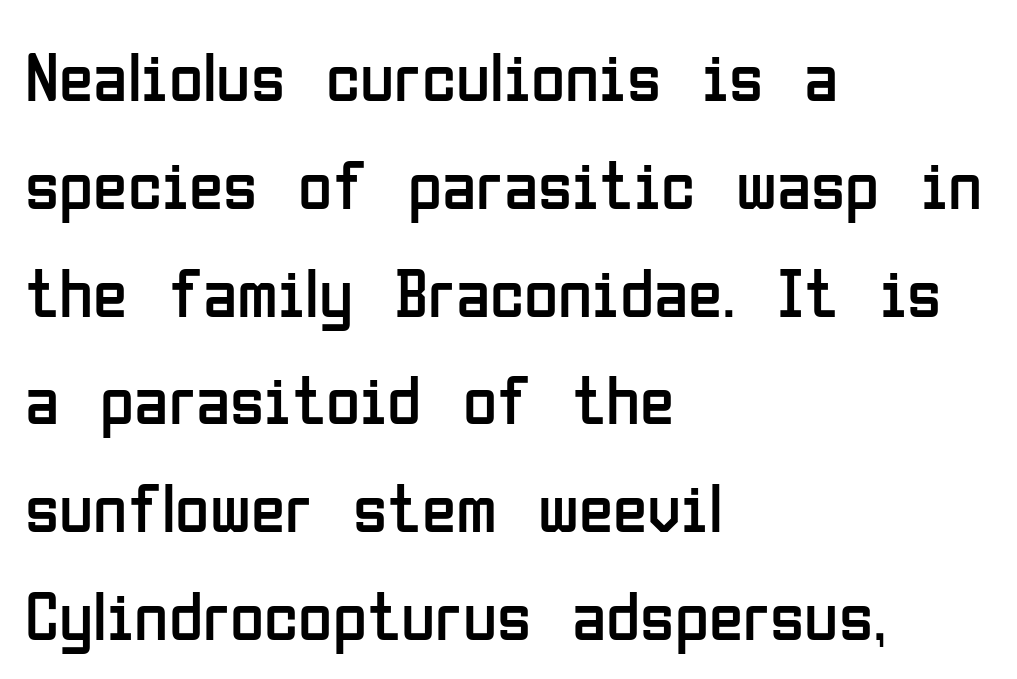
Q: Is the text bold? A: No.
Q: Is the text italic (slanted)? A: No, it is upright.
Q: Is the typeface a serif or a sans-serif typeface? A: Sans-serif.
Q: Is the text underlined? A: No.
Q: How is the paragraph aligned? A: Left-aligned.
Q: Is the spacing between letters normal or unusually wide? A: Normal.
Q: Is the spacing between lines tight, normal or loose? A: Normal.
Q: Width (condensed, normal, or wide)? A: Condensed.
Q: Stroke contrast? A: Low.
Q: x-height? A: Medium.
Q: Monospaced? A: No.
